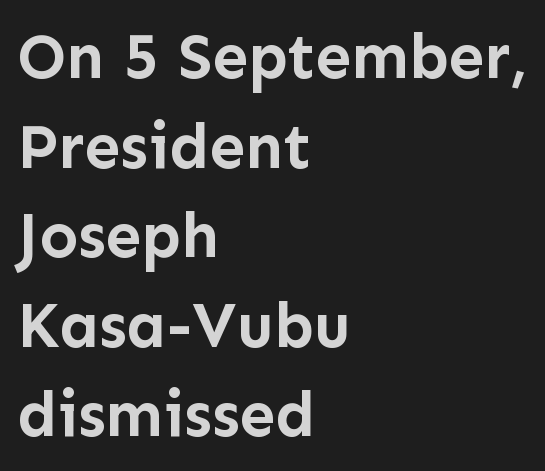
Q: Is the text bold? A: Yes.
Q: Is the text italic (slanted)? A: No, it is upright.
Q: Is the typeface a serif or a sans-serif typeface? A: Sans-serif.
Q: Is the text underlined? A: No.
Q: How is the paragraph aligned? A: Left-aligned.
Q: Is the spacing between letters normal or unusually wide? A: Normal.
Q: Is the spacing between lines tight, normal or loose? A: Normal.
Q: Width (condensed, normal, or wide)? A: Normal.
Q: Stroke contrast? A: Low.
Q: x-height? A: Medium.
Q: Monospaced? A: No.
